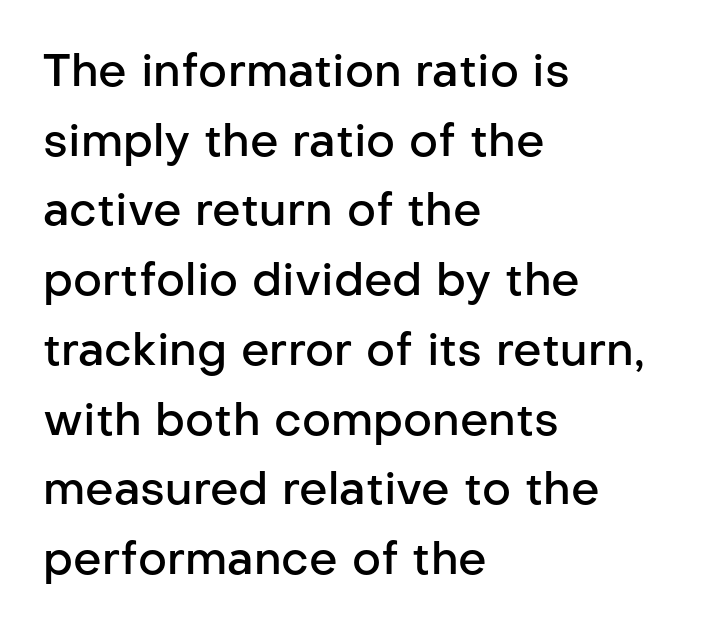
Q: Is the text bold? A: Semi-bold.
Q: Is the text italic (slanted)? A: No, it is upright.
Q: Is the typeface a serif or a sans-serif typeface? A: Sans-serif.
Q: Is the text underlined? A: No.
Q: How is the paragraph aligned? A: Left-aligned.
Q: Is the spacing between letters normal or unusually wide? A: Normal.
Q: Is the spacing between lines tight, normal or loose? A: Normal.
Q: Width (condensed, normal, or wide)? A: Normal.
Q: Stroke contrast? A: Low.
Q: x-height? A: Medium.
Q: Monospaced? A: No.
